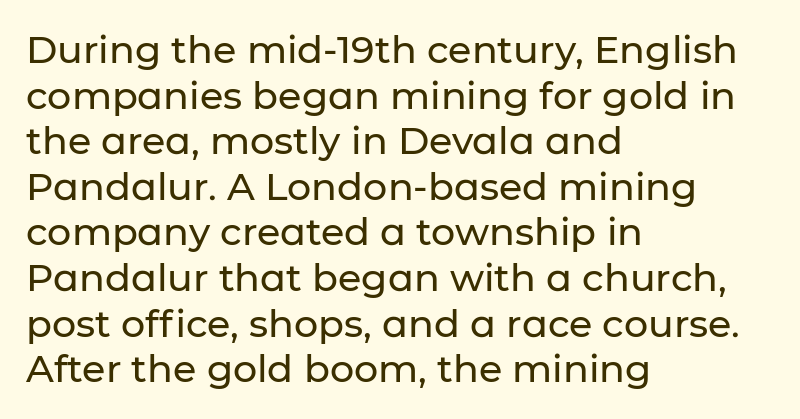
Q: Is the text italic (slanted)? A: No, it is upright.
Q: Is the typeface a serif or a sans-serif typeface? A: Sans-serif.
Q: Is the text underlined? A: No.
Q: How is the paragraph aligned? A: Left-aligned.
Q: Is the spacing between letters normal or unusually wide? A: Normal.
Q: Width (condensed, normal, or wide)? A: Normal.
Q: Stroke contrast? A: Low.
Q: x-height? A: Medium.
Q: Monospaced? A: No.
